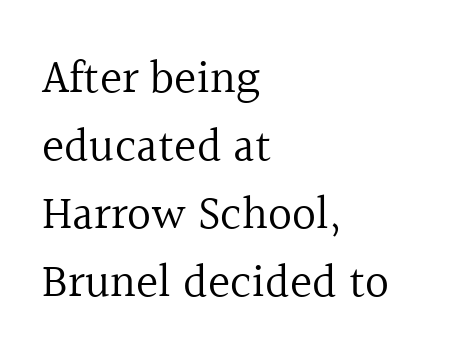
Each new line begins a customary step beneath the previous one. Spacing between characters is what you'd get straight out of the box. A student would call this left alignment; a typographer would say flush left, rag right. Posture: vertical. Heft: none added — not bold.
